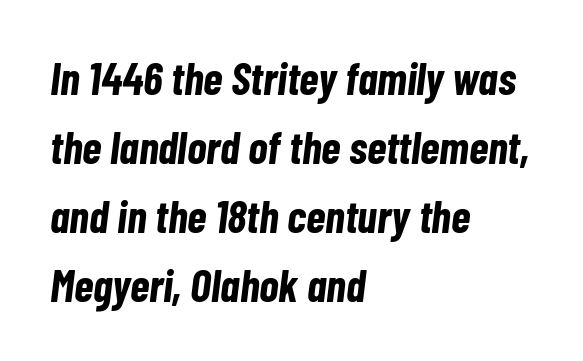
Q: Is the text bold? A: Yes.
Q: Is the text italic (slanted)? A: Yes, it leans right by about 7 degrees.
Q: Is the text underlined? A: No.
Q: How is the paragraph aligned? A: Left-aligned.
Q: Is the spacing between letters normal or unusually wide? A: Normal.
Q: Is the spacing between lines tight, normal or loose? A: Normal.
Q: Width (condensed, normal, or wide)? A: Condensed.
Q: Stroke contrast? A: Low.
Q: x-height? A: Medium.
Q: Monospaced? A: No.
